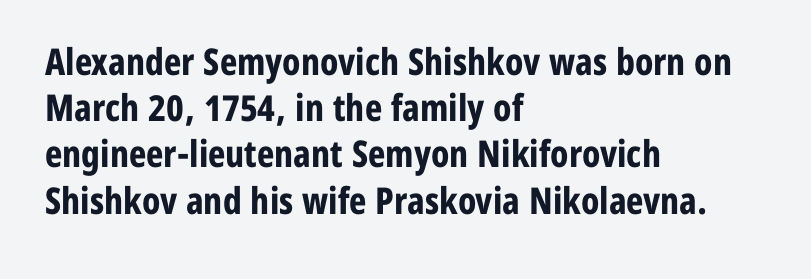
{"serif": "no", "italic": "no", "bold": "yes", "weight": "bold", "width": "condensed", "stroke_contrast": "low", "x_height": "medium", "monospaced": "no", "underline": "no", "align": "left", "line_spacing": "normal", "line_spacing_ratio": 1.25, "letter_spacing": "normal", "letter_spacing_em": 0.0, "glyph_px": 37}
